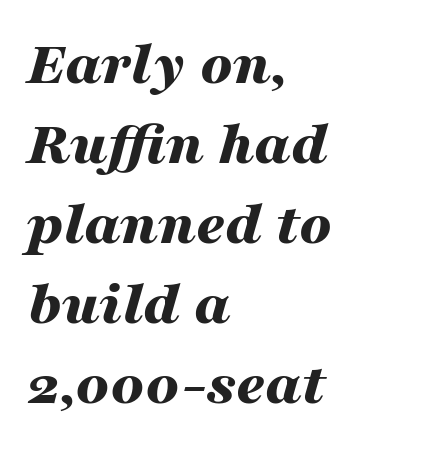
{"italic": "yes", "lean": "right", "slant_degrees": 16, "bold": "yes", "weight": "bold", "width": "wide", "stroke_contrast": "medium", "x_height": "medium", "monospaced": "no", "underline": "no", "align": "left", "line_spacing": "normal", "line_spacing_ratio": 1.27, "letter_spacing": "normal", "letter_spacing_em": 0.0, "glyph_px": 63}
